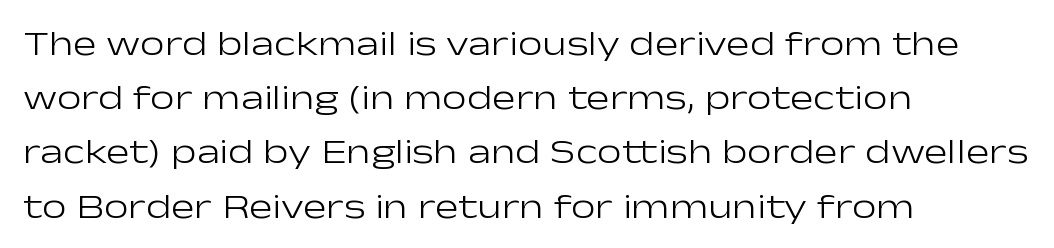
{"serif": "no", "italic": "no", "bold": "no", "weight": "light", "width": "wide", "stroke_contrast": "low", "x_height": "medium", "monospaced": "no", "underline": "no", "align": "left", "line_spacing": "normal", "line_spacing_ratio": 1.55, "letter_spacing": "normal", "letter_spacing_em": 0.0, "glyph_px": 35}
